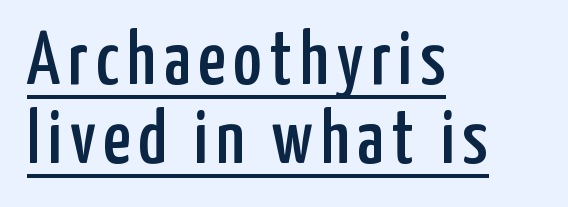
Q: Is the text italic (slanted)? A: No, it is upright.
Q: Is the typeface a serif or a sans-serif typeface? A: Sans-serif.
Q: Is the text underlined? A: Yes.
Q: How is the paragraph aligned? A: Left-aligned.
Q: Is the spacing between lines tight, normal or loose? A: Tight.
Q: Width (condensed, normal, or wide)? A: Condensed.
Q: Stroke contrast? A: Low.
Q: x-height? A: Medium.
Q: Monospaced? A: No.
